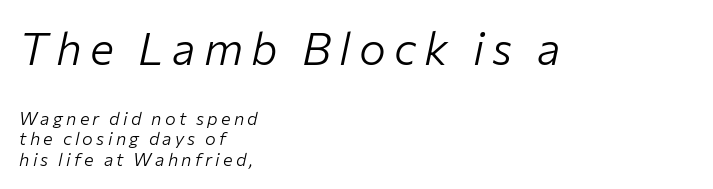
Typeset ragged right — the left edge is the straight one. No chunkiness to these letters — they're not bold. What's the leading like? Squeezed, with rows nearly overlapping. The passage shown begins with its larger block and ends with its smaller one. Has an underline been added? It has not. Notice how the stems are inclined rather than vertical — that's the hallmark of italics.
